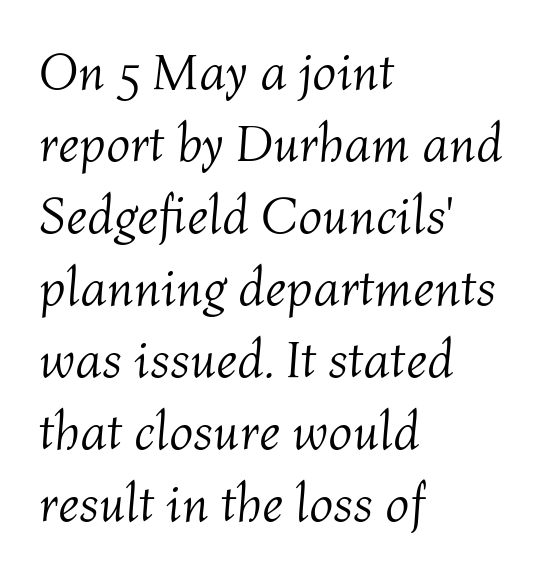
A typesetter would call this leading conventional body-copy spacing. The paragraph has a hard left edge and a soft right edge. Unmarked baselines from the first word to the last. The text carries the slant typical of an italic or oblique font. How are the letters spaced? Ordinarily, with no added tracking.
